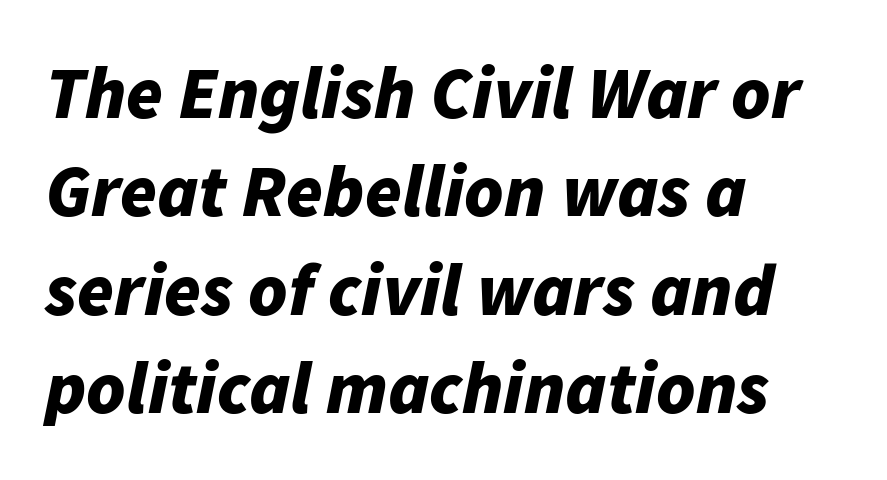
The image shows 74 px bold type, italic (leaning right); set left-aligned, normal line spacing (1.33x), normal letter spacing, not underlined; low stroke contrast and a medium x-height.
